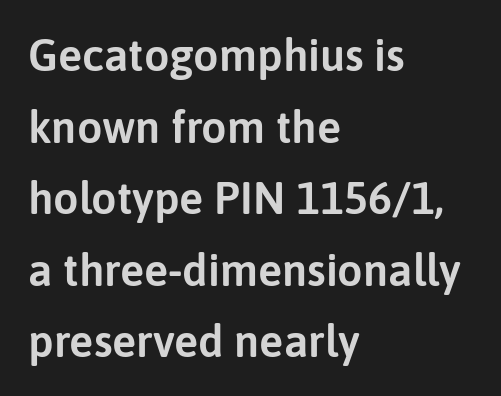
The image shows 45 px sans-serif type, upright; set left-aligned, normal line spacing (1.59x), normal letter spacing, not underlined; low stroke contrast and a medium x-height.
